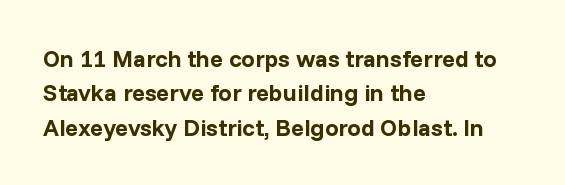
The passage shown is emphatically bold. The space directly below the letters is spotless. Italic? Not at all — the glyphs are vertical. The block of text has a typical density, with ordinary space between rows.
